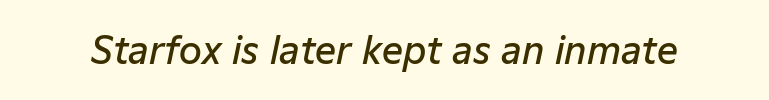
The image shows 37 px semibold type, italic (leaning right); set normal letter spacing, not underlined; low stroke contrast and a medium x-height.
